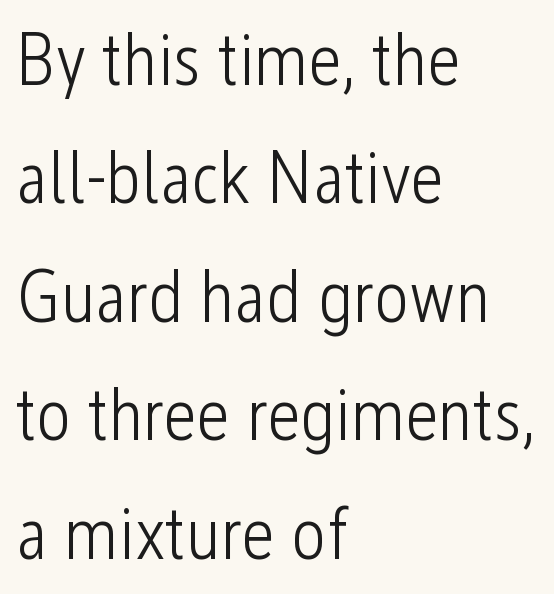
Between one letter and the next there's only the usual sliver of space. Do the characters align in a grid? No, the font is proportional. This is sans-serif lettering, the kind often seen on screens and signage. The zone under the glyphs is completely vacant. Stroke thickness stays within the range of a standard reading face or lighter.
